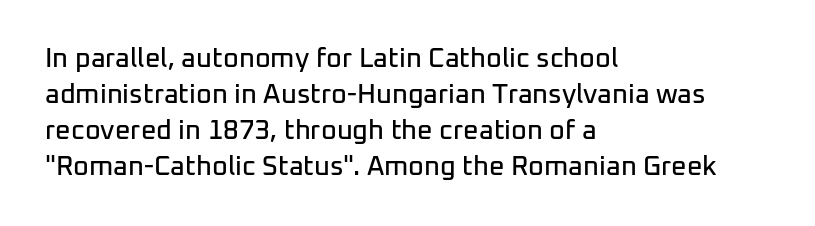
The image shows 27 px text type, upright; set left-aligned, normal line spacing (1.33x), normal letter spacing, not underlined.
